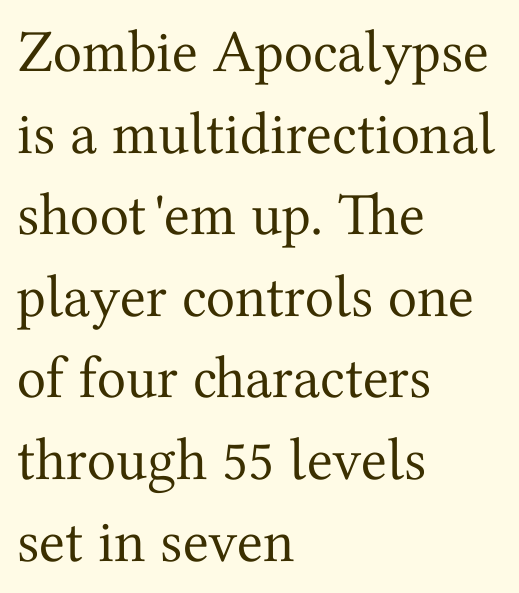
{"serif": "yes", "italic": "no", "bold": "no", "weight": "regular", "width": "normal", "stroke_contrast": "medium", "x_height": "medium", "monospaced": "no", "underline": "no", "align": "left", "line_spacing": "normal", "line_spacing_ratio": 1.36, "letter_spacing": "normal", "letter_spacing_em": 0.0, "glyph_px": 60}
